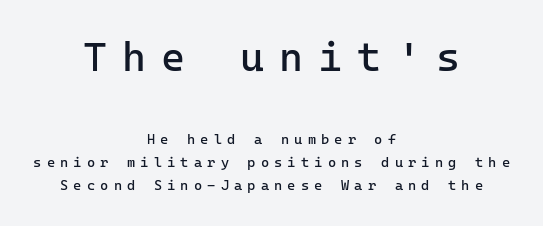
Q: Is the text bold? A: No.
Q: Is the text italic (slanted)? A: No, it is upright.
Q: Is the typeface a serif or a sans-serif typeface? A: Sans-serif.
Q: Is the text underlined? A: No.
Q: How is the paragraph aligned? A: Centered.
Q: Is the spacing between letters normal or unusually wide? A: Unusually wide.
Q: Is the spacing between lines tight, normal or loose? A: Normal.
Q: Which block of text is set in a larger size, the first (top) or the second (bottom)? A: The first (top) one.
Q: Width (condensed, normal, or wide)? A: Normal.
Q: Stroke contrast? A: Low.
Q: x-height? A: Medium.
Q: Monospaced? A: Yes.
